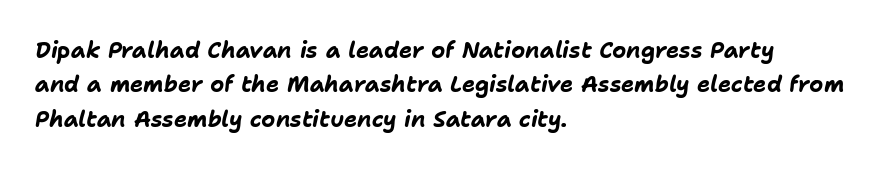
The image shows 22 px bold type, italic (leaning right); set left-aligned, normal line spacing (1.56x), normal letter spacing, not underlined.
